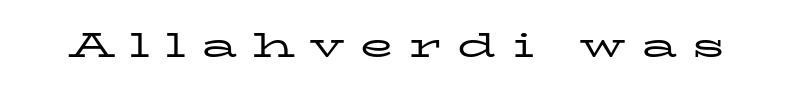
Q: Is the text bold? A: No.
Q: Is the text italic (slanted)? A: No, it is upright.
Q: Is the typeface a serif or a sans-serif typeface? A: Serif.
Q: Is the text underlined? A: No.
Q: Is the spacing between letters normal or unusually wide? A: Unusually wide.
Q: Width (condensed, normal, or wide)? A: Wide.
Q: Stroke contrast? A: Low.
Q: x-height? A: Medium.
Q: Monospaced? A: No.
